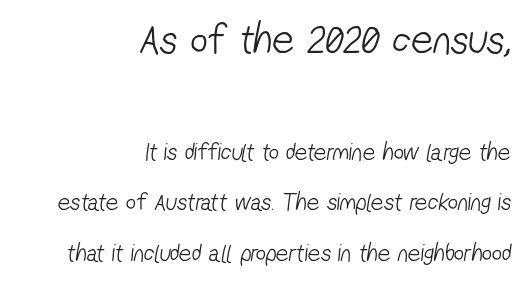
{"serif": "no", "bold": "no", "weight": "light", "width": "condensed", "stroke_contrast": "low", "x_height": "medium", "monospaced": "no", "underline": "no", "align": "right", "line_spacing": "loose", "line_spacing_ratio": 2.03, "letter_spacing": "normal", "letter_spacing_em": 0.0, "larger_block": "first", "size_ratio": 1.72, "glyph_px": 43}
